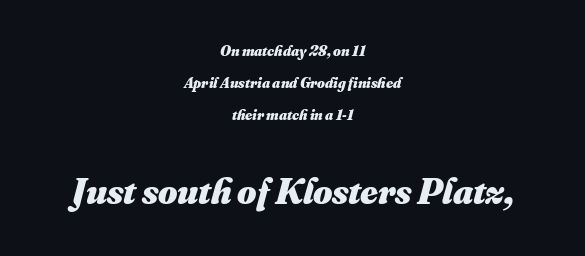
The image shows 37 px heavy type; set centered, loose line spacing (2.15x), normal letter spacing, not underlined; the second (bottom) block is 2.47x larger; medium stroke contrast and a small x-height.
